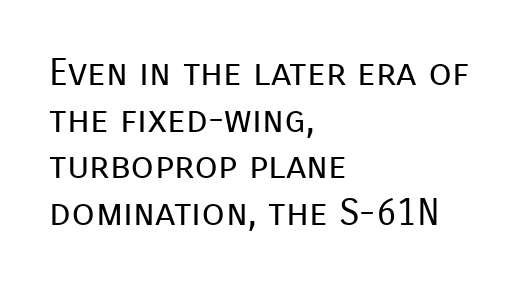
{"serif": "no", "italic": "no", "bold": "no", "weight": "regular", "width": "normal", "stroke_contrast": "low", "x_height": "medium", "monospaced": "no", "underline": "no", "align": "left", "line_spacing_ratio": 1.23, "letter_spacing": "normal", "letter_spacing_em": 0.0, "glyph_px": 38}
